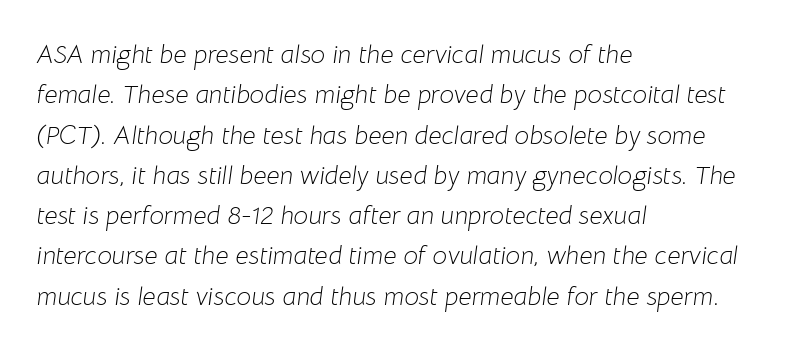
Q: Is the text bold? A: No.
Q: Is the text italic (slanted)? A: Yes, it leans right by about 8 degrees.
Q: Is the text underlined? A: No.
Q: How is the paragraph aligned? A: Left-aligned.
Q: Is the spacing between letters normal or unusually wide? A: Normal.
Q: Is the spacing between lines tight, normal or loose? A: Normal.
